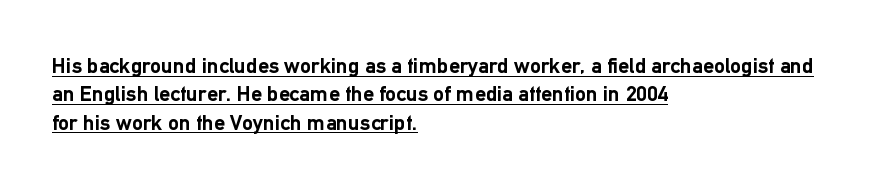
A rule runs beneath these lines of type. The paragraph has a hard left edge and a soft right edge. Inter-character spacing is left at the font's built-in metrics. Regular leading. The letters stand straight up with perfectly vertical stems.
